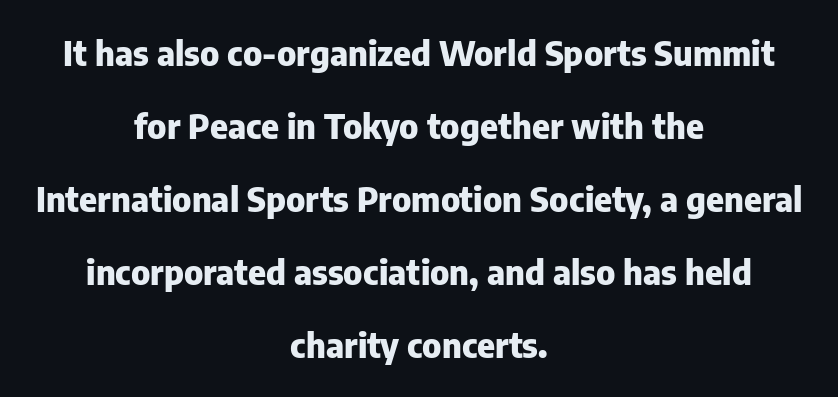
Q: Is the text bold? A: Yes.
Q: Is the text italic (slanted)? A: No, it is upright.
Q: Is the typeface a serif or a sans-serif typeface? A: Sans-serif.
Q: Is the text underlined? A: No.
Q: How is the paragraph aligned? A: Centered.
Q: Is the spacing between letters normal or unusually wide? A: Normal.
Q: Is the spacing between lines tight, normal or loose? A: Loose.
Q: Width (condensed, normal, or wide)? A: Normal.
Q: Stroke contrast? A: Low.
Q: x-height? A: Medium.
Q: Monospaced? A: No.
